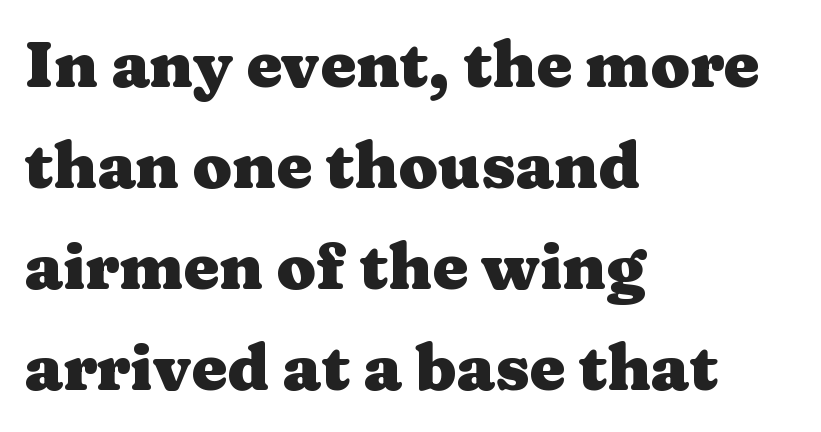
Q: Is the text bold? A: Yes.
Q: Is the text italic (slanted)? A: No, it is upright.
Q: Is the typeface a serif or a sans-serif typeface? A: Serif.
Q: Is the text underlined? A: No.
Q: How is the paragraph aligned? A: Left-aligned.
Q: Is the spacing between letters normal or unusually wide? A: Normal.
Q: Is the spacing between lines tight, normal or loose? A: Normal.
Q: Width (condensed, normal, or wide)? A: Wide.
Q: Stroke contrast? A: Medium.
Q: x-height? A: Medium.
Q: Monospaced? A: No.
